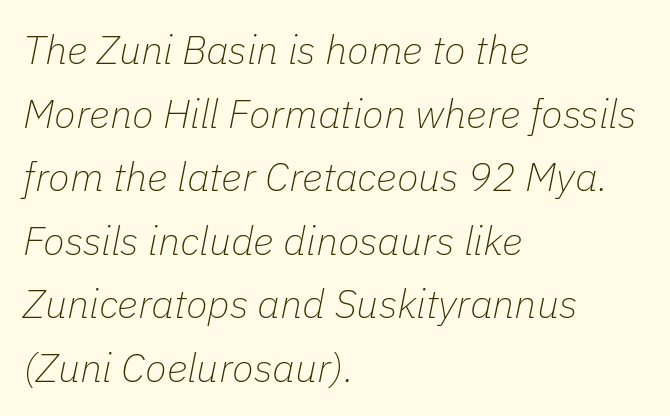
Q: Is the text bold? A: No.
Q: Is the text italic (slanted)? A: Yes, it leans right by about 11 degrees.
Q: Is the text underlined? A: No.
Q: How is the paragraph aligned? A: Left-aligned.
Q: Is the spacing between letters normal or unusually wide? A: Normal.
Q: Is the spacing between lines tight, normal or loose? A: Normal.
Q: Width (condensed, normal, or wide)? A: Normal.
Q: Stroke contrast? A: Low.
Q: x-height? A: Medium.
Q: Monospaced? A: No.
